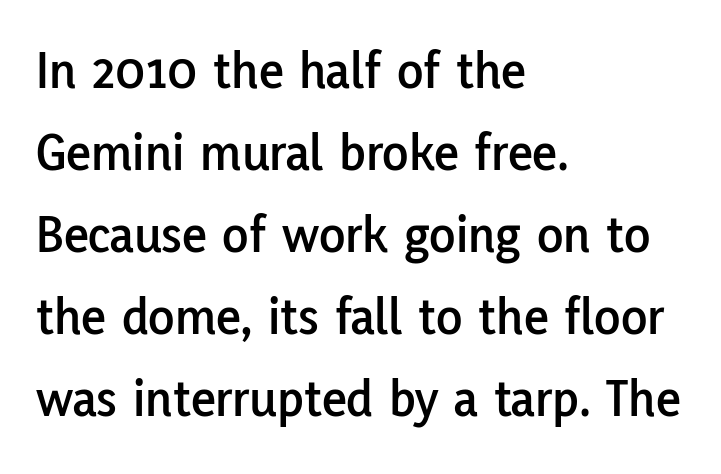
{"serif": "no", "italic": "no", "width": "normal", "stroke_contrast": "low", "x_height": "medium", "monospaced": "no", "underline": "no", "align": "left", "line_spacing": "normal", "line_spacing_ratio": 1.52, "letter_spacing": "normal", "letter_spacing_em": 0.0, "glyph_px": 54}
